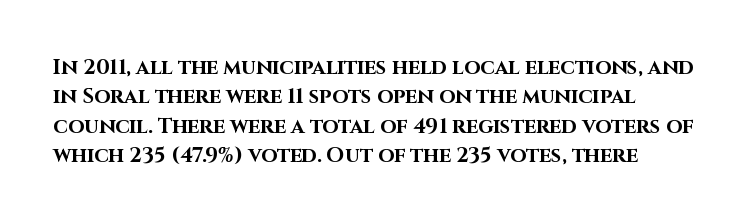
{"italic": "no", "bold": "yes", "underline": "no", "line_spacing": "normal", "line_spacing_ratio": 1.4, "letter_spacing": "normal", "letter_spacing_em": 0.0, "glyph_px": 21}
